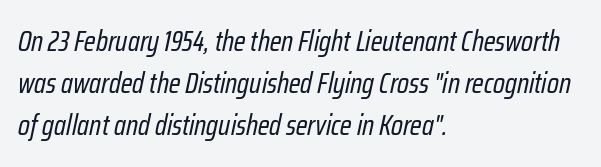
{"italic": "yes", "lean": "right", "slant_degrees": 12, "bold": "no", "weight": "regular", "width": "condensed", "stroke_contrast": "low", "x_height": "medium", "monospaced": "no", "underline": "no", "align": "left", "line_spacing": "normal", "line_spacing_ratio": 1.45, "letter_spacing": "normal", "letter_spacing_em": 0.0, "glyph_px": 29}
